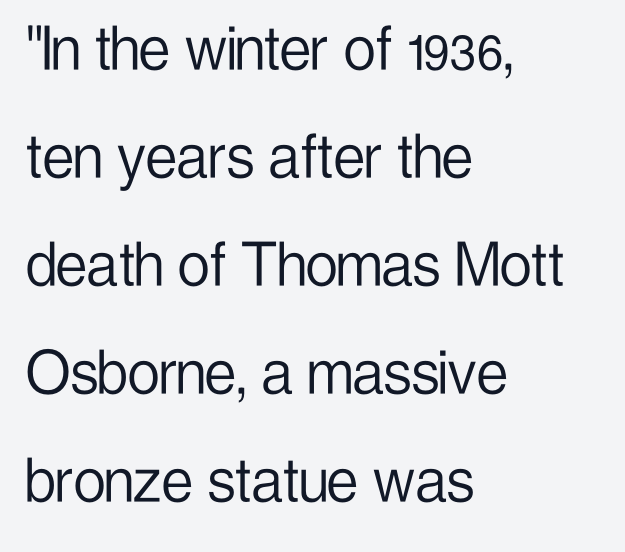
The image shows 71 px light, condensed sans-serif type, upright; set left-aligned, normal line spacing (1.52x), normal letter spacing, not underlined; low stroke contrast and a medium x-height.
